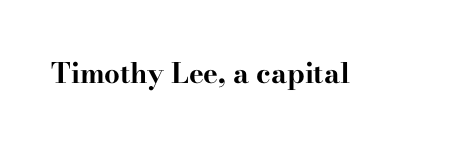
{"serif": "yes", "italic": "no", "bold": "yes", "weight": "bold", "width": "wide", "stroke_contrast": "high", "x_height": "small", "monospaced": "no", "underline": "no", "letter_spacing": "normal", "letter_spacing_em": 0.0, "glyph_px": 28}
